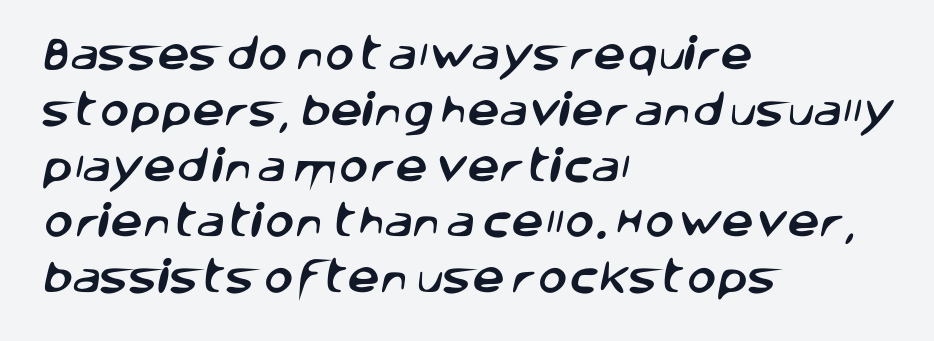
The image shows 36 px sans-serif type; set left-aligned, normal line spacing (1.55x), normal letter spacing, not underlined; low stroke contrast and a large x-height.
